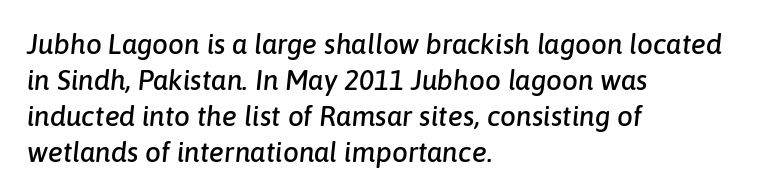
The image shows 28 px text type, italic (leaning right); set left-aligned, normal line spacing (1.28x), normal letter spacing, not underlined; low stroke contrast and a medium x-height.
